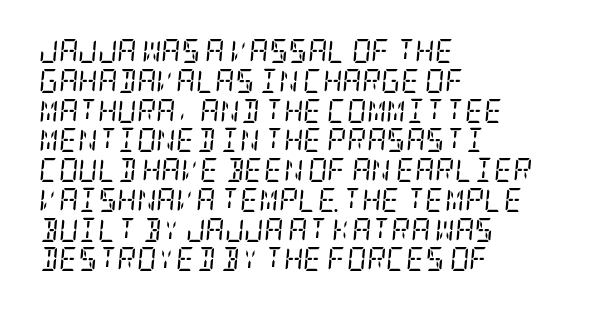
Q: Is the text bold? A: No.
Q: Is the text italic (slanted)? A: Yes, it leans right by about 5 degrees.
Q: Is the text underlined? A: No.
Q: How is the paragraph aligned? A: Left-aligned.
Q: Is the spacing between letters normal or unusually wide? A: Normal.
